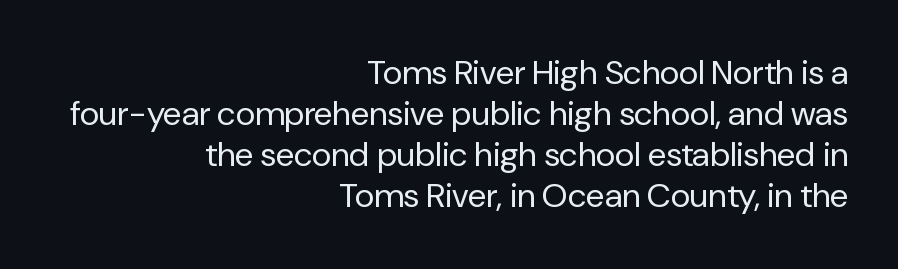
The image shows 34 px regular-weight sans-serif type, upright; set right-aligned, line spacing 1.21x, normal letter spacing, not underlined; low stroke contrast and a medium x-height.
